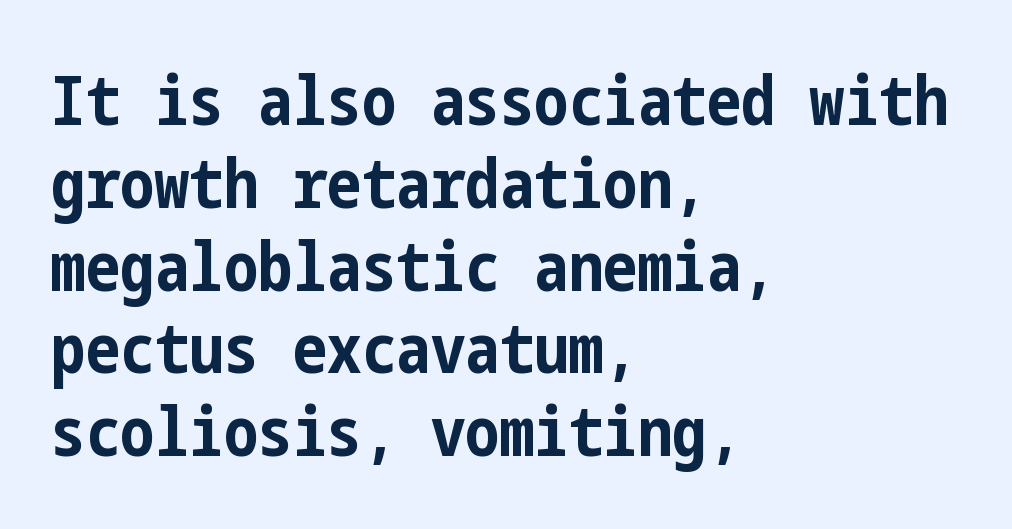
The image shows 69 px bold, condensed sans-serif type, upright; set left-aligned, line spacing 1.2x, normal letter spacing, not underlined; low stroke contrast and a medium x-height.
